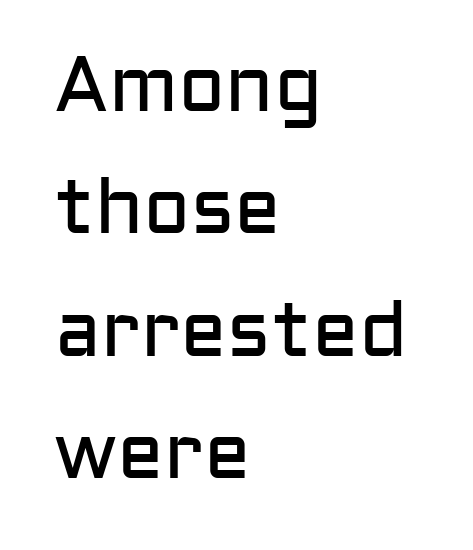
The image shows 78 px regular-weight sans-serif type, upright; set left-aligned, normal line spacing (1.57x), normal letter spacing, not underlined; low stroke contrast and a medium x-height.
